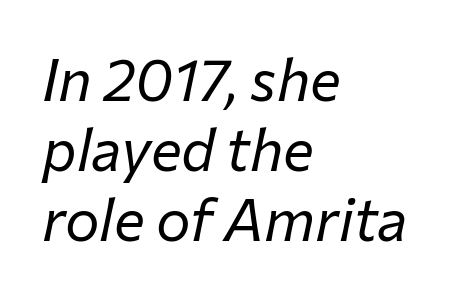
Tracking here is standard; glyphs follow each other at the usual distance. One-word summary of the alignment: left. The font is comparable to plain body text, perhaps lighter. The axis of the letterforms is tilted away from vertical. Check under the words: just untouched page. Spacing verdict: proportional, widths tailored to each character.
